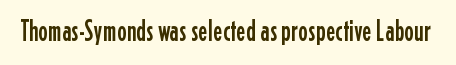
{"serif": "no", "italic": "no", "width": "condensed", "stroke_contrast": "low", "x_height": "medium", "monospaced": "no", "underline": "no", "letter_spacing": "normal", "letter_spacing_em": 0.0, "glyph_px": 29}
